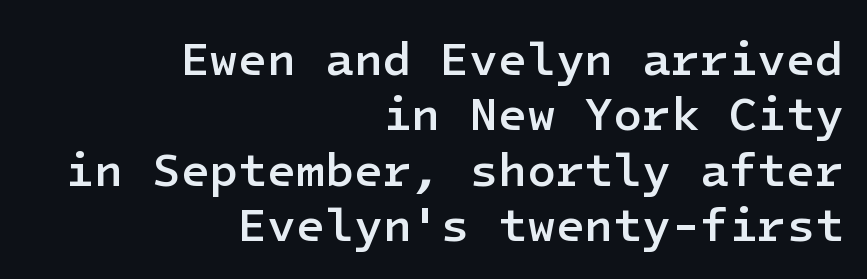
{"serif": "no", "italic": "no", "bold": "semi", "weight": "semibold", "width": "normal", "stroke_contrast": "low", "x_height": "medium", "underline": "no", "align": "right", "line_spacing_ratio": 1.18, "letter_spacing": "normal", "letter_spacing_em": 0.0, "glyph_px": 47}
